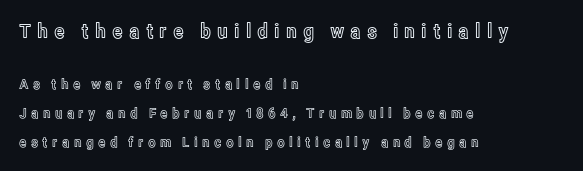
Widely set lines give the paragraph a tall, airy silhouette. Just letters on the line, the space beneath them empty. The lines in this sample share a left origin and differ only in where they stop. Ascenders rise straight up at ninety degrees. Is the letter spacing exaggerated? Yes — the characters are pushed far apart. Scale decreases going downward across the two blocks.
